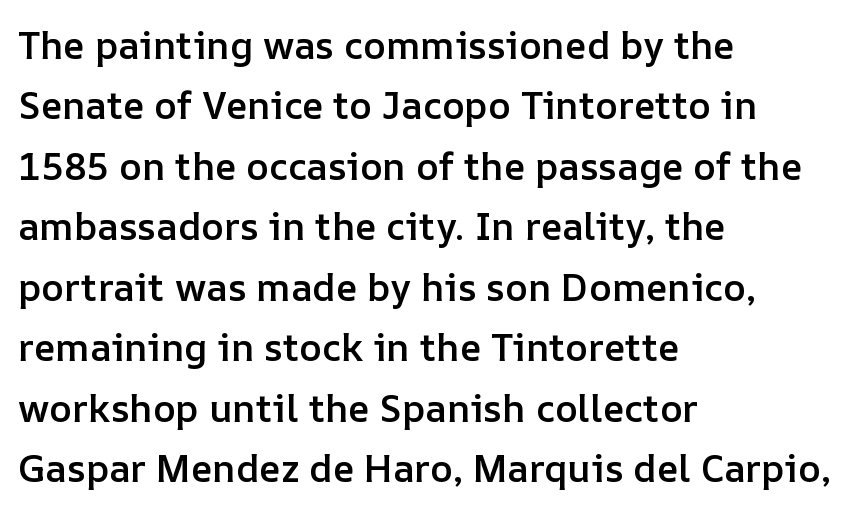
{"italic": "no", "bold": "semi", "weight": "semibold", "width": "normal", "stroke_contrast": "low", "x_height": "medium", "monospaced": "no", "underline": "no", "align": "left", "line_spacing": "normal", "line_spacing_ratio": 1.59, "letter_spacing": "normal", "letter_spacing_em": 0.0, "glyph_px": 38}
